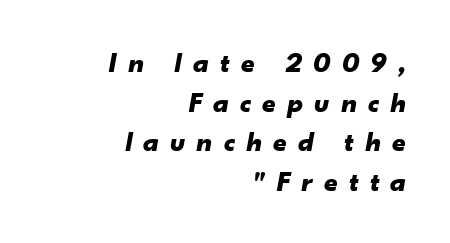
There's an unmistakable incline to the writing here. The baseline area is clear. Alignment: flush right. Between one letter and the next there's a generous, obvious gap. Stroke thickness is high; the sample reads as a true bold. Successive baselines arrive at the customary interval.
